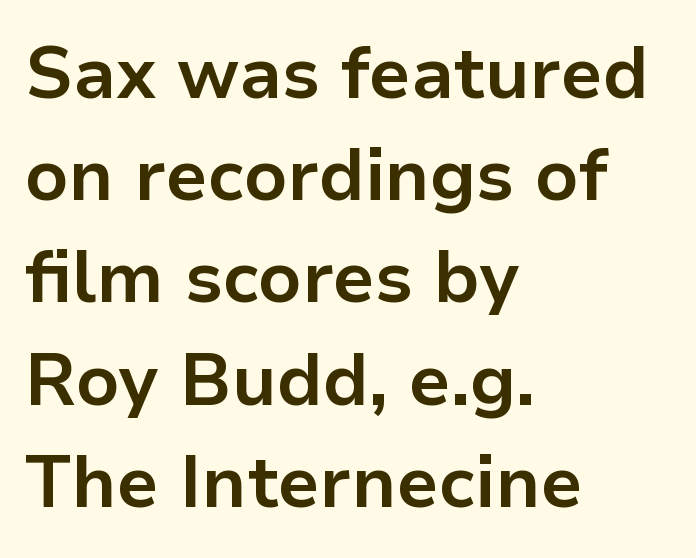
Spacing between characters is what you'd get straight out of the box. Teacher's note: observe the even left margin — that is flush-left alignment. Glance below the letters and you will spot only blank space. Pretty heavy lettering here — definitely bold. Character widths vary here, with narrow letters taking less room than wide ones.
